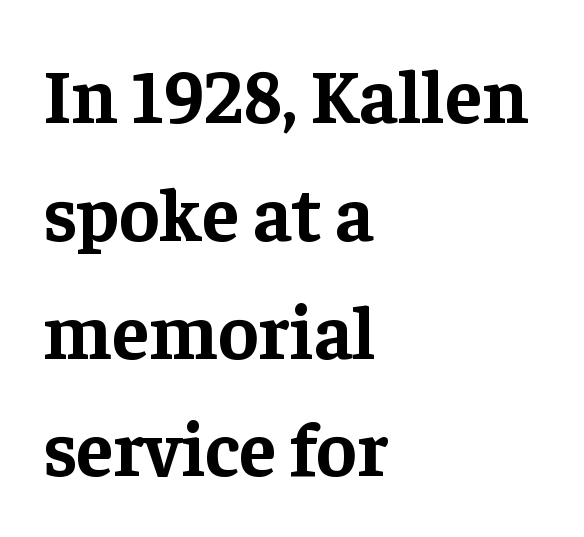
To sum up the face: it has serifs. Whoever set this chose a conventional vertical rhythm. Every character sits straight up, as roman type does. A typesetter would call this zero additional tracking. Descenders are the only things crossing below the line. As a designer I'd log this as weight 700, bold.
